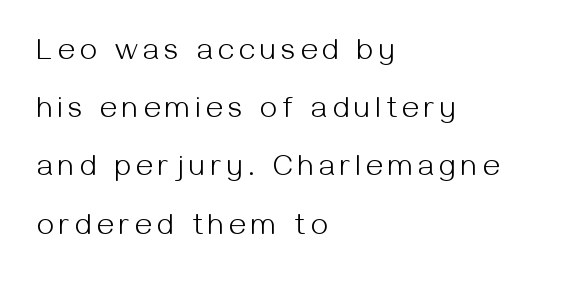
Successive baselines arrive slowly, with a big drop between each. These lines are set flush left with a ragged right edge. In terms of letterform style, serifs are entirely absent. The passage shown is typed in a proportional face where columns would drift. The axis of the letterforms is exactly vertical. Decoration check: the copy has no underline.
